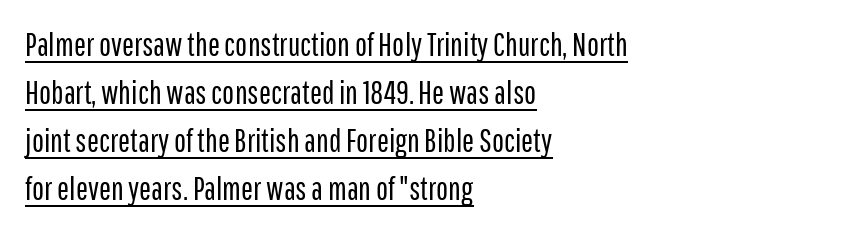
{"serif": "no", "italic": "no", "bold": "no", "weight": "regular", "width": "condensed", "stroke_contrast": "low", "x_height": "medium", "monospaced": "no", "underline": "yes", "align": "left", "line_spacing": "normal", "line_spacing_ratio": 1.5, "letter_spacing": "normal", "letter_spacing_em": 0.0, "glyph_px": 32}
